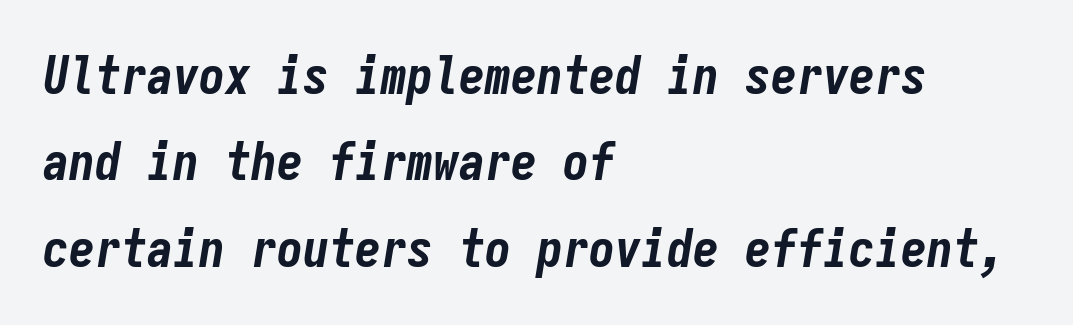
The image shows 52 px bold, condensed type, italic (leaning right), monospaced; set left-aligned, normal line spacing (1.66x), normal letter spacing, not underlined; low stroke contrast and a medium x-height.
